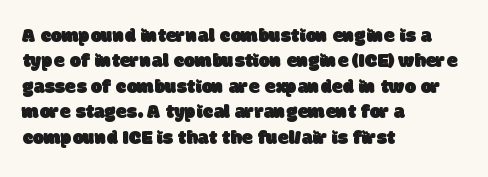
{"underline": "no", "align": "left", "line_spacing": "normal", "line_spacing_ratio": 1.27, "letter_spacing": "normal", "letter_spacing_em": 0.0, "glyph_px": 20}
